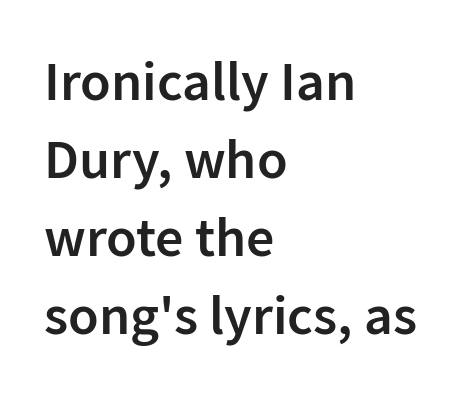
{"serif": "no", "italic": "no", "bold": "semi", "weight": "semibold", "width": "normal", "stroke_contrast": "low", "x_height": "medium", "monospaced": "no", "underline": "no", "align": "left", "line_spacing": "normal", "line_spacing_ratio": 1.39, "letter_spacing": "normal", "letter_spacing_em": 0.0, "glyph_px": 56}
